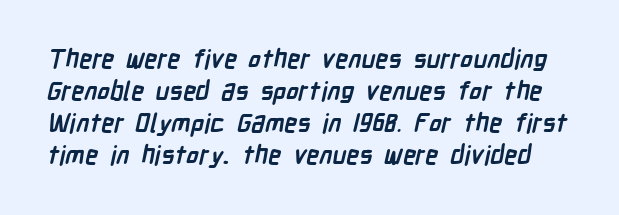
{"bold": "yes", "underline": "no", "line_spacing_ratio": 1.23, "letter_spacing": "normal", "letter_spacing_em": 0.0, "glyph_px": 26}
